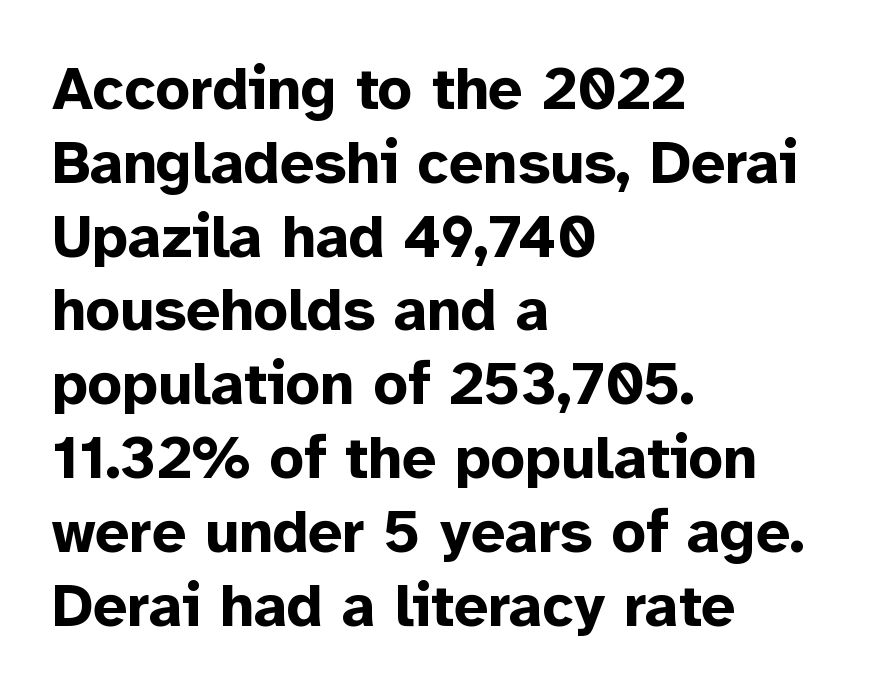
{"serif": "no", "italic": "no", "bold": "yes", "weight": "bold", "width": "normal", "stroke_contrast": "low", "x_height": "medium", "monospaced": "no", "underline": "no", "align": "left", "line_spacing_ratio": 1.23, "letter_spacing": "normal", "letter_spacing_em": 0.0, "glyph_px": 60}
